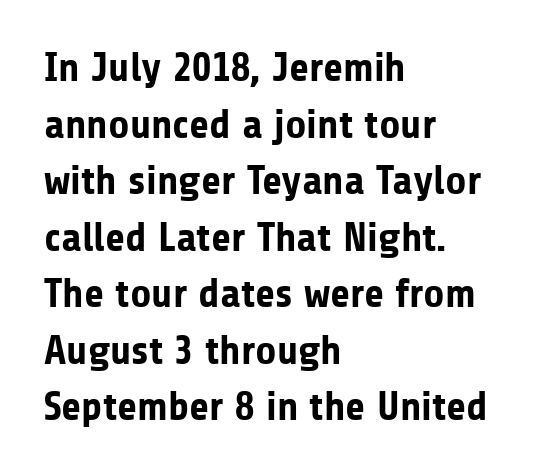
The image shows 41 px bold sans-serif type, upright; set left-aligned, normal line spacing (1.38x), normal letter spacing, not underlined; low stroke contrast and a medium x-height.
